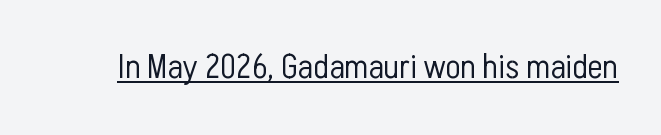
The image shows 35 px light, condensed sans-serif type, upright; set normal letter spacing, underlined; low stroke contrast and a medium x-height.
